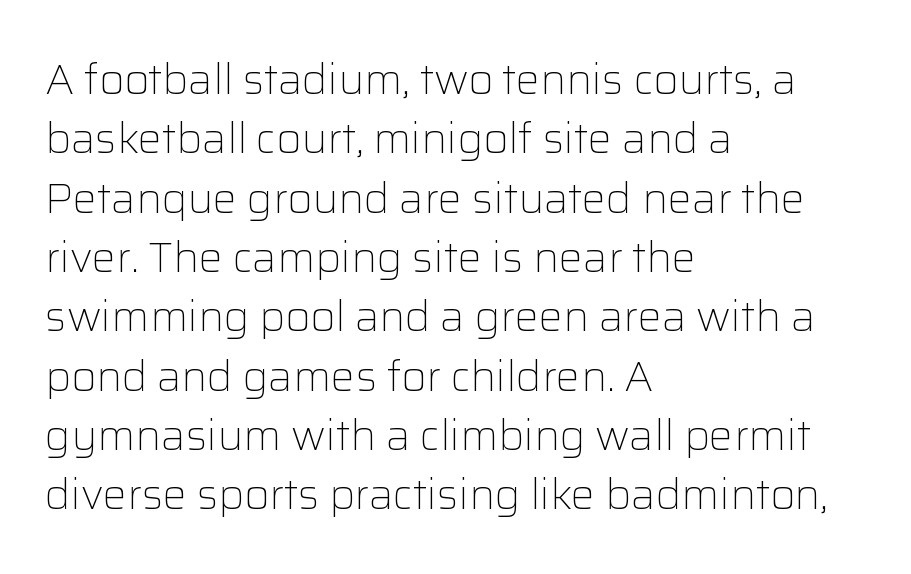
{"serif": "no", "italic": "no", "bold": "no", "weight": "light", "width": "normal", "stroke_contrast": "low", "x_height": "medium", "monospaced": "no", "underline": "no", "align": "left", "line_spacing": "normal", "line_spacing_ratio": 1.38, "letter_spacing": "normal", "letter_spacing_em": 0.0, "glyph_px": 43}
